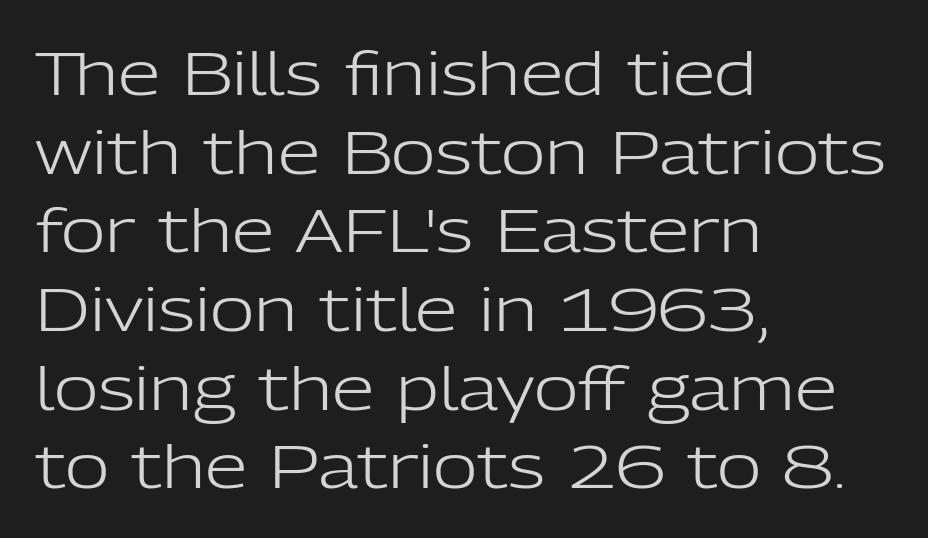
{"serif": "no", "italic": "no", "bold": "no", "weight": "light", "width": "normal", "stroke_contrast": "low", "x_height": "medium", "monospaced": "no", "underline": "no", "align": "left", "line_spacing": "normal", "line_spacing_ratio": 1.29, "letter_spacing": "normal", "letter_spacing_em": 0.0, "glyph_px": 61}
